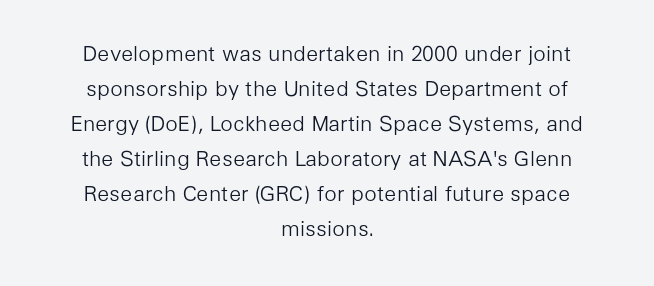
{"italic": "no", "bold": "no", "underline": "no", "align": "center", "line_spacing": "normal", "line_spacing_ratio": 1.67, "letter_spacing": "normal", "letter_spacing_em": 0.0, "glyph_px": 21}
